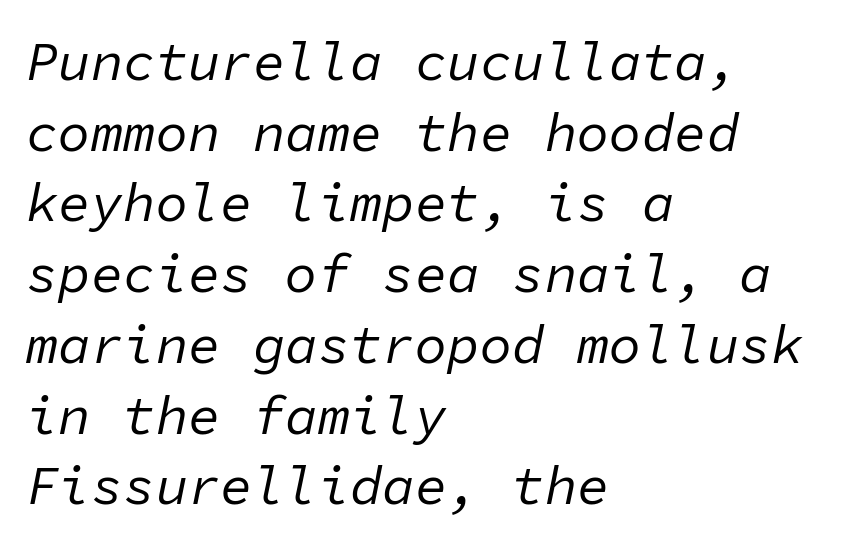
Q: Is the text bold? A: No.
Q: Is the text italic (slanted)? A: Yes, it leans right by about 11 degrees.
Q: Is the text underlined? A: No.
Q: How is the paragraph aligned? A: Left-aligned.
Q: Is the spacing between letters normal or unusually wide? A: Normal.
Q: Is the spacing between lines tight, normal or loose? A: Normal.
Q: Width (condensed, normal, or wide)? A: Normal.
Q: Stroke contrast? A: Low.
Q: x-height? A: Medium.
Q: Monospaced? A: Yes.
